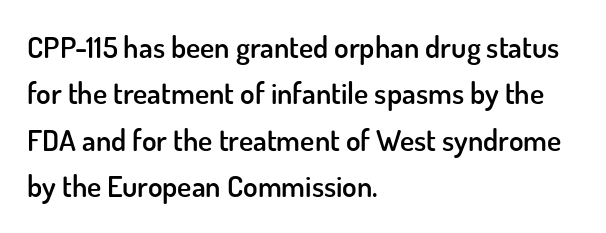
{"serif": "no", "italic": "no", "bold": "semi", "weight": "semibold", "width": "normal", "stroke_contrast": "low", "x_height": "small", "monospaced": "no", "underline": "no", "align": "left", "line_spacing": "normal", "line_spacing_ratio": 1.55, "letter_spacing": "normal", "letter_spacing_em": 0.0, "glyph_px": 30}
